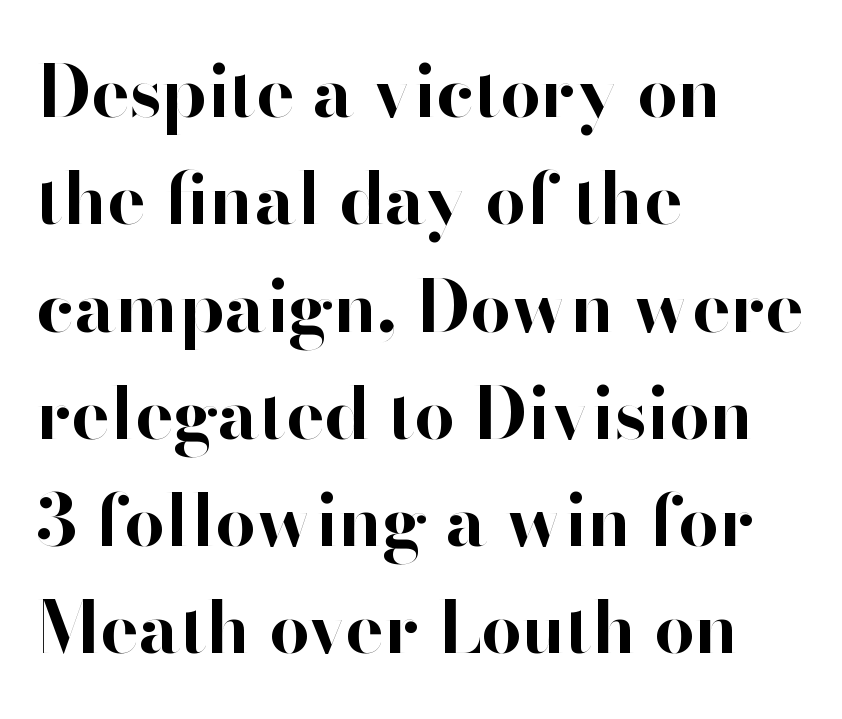
{"serif": "no", "italic": "no", "bold": "yes", "weight": "bold", "width": "normal", "stroke_contrast": "high", "x_height": "small", "monospaced": "no", "underline": "no", "align": "left", "line_spacing": "normal", "line_spacing_ratio": 1.49, "letter_spacing": "normal", "letter_spacing_em": 0.0, "glyph_px": 72}
